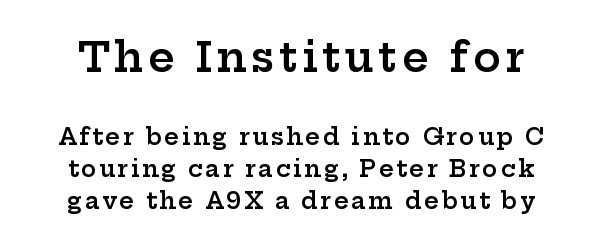
Q: Is the text bold? A: Semi-bold.
Q: Is the text italic (slanted)? A: No, it is upright.
Q: Is the typeface a serif or a sans-serif typeface? A: Serif.
Q: Is the text underlined? A: No.
Q: Is the spacing between lines tight, normal or loose? A: Normal.
Q: Which block of text is set in a larger size, the first (top) or the second (bottom)? A: The first (top) one.
Q: Width (condensed, normal, or wide)? A: Wide.
Q: Stroke contrast? A: Low.
Q: x-height? A: Medium.
Q: Monospaced? A: No.
